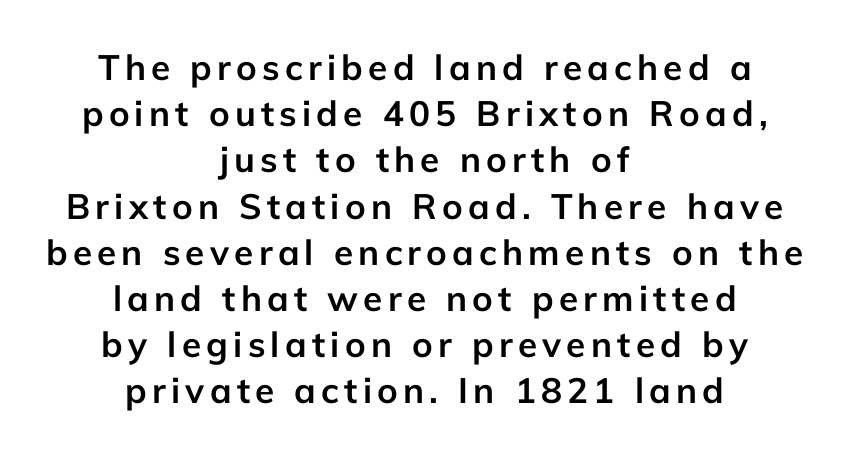
The image shows 35 px semibold sans-serif type, upright; set centered, normal line spacing (1.32x), not underlined; low stroke contrast and a medium x-height.
